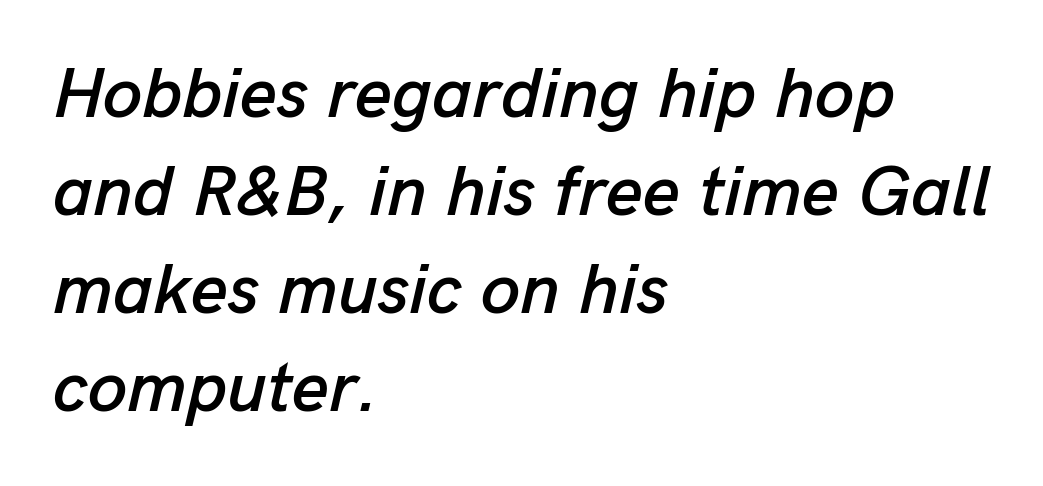
Q: Is the text italic (slanted)? A: Yes, it leans right by about 13 degrees.
Q: Is the text underlined? A: No.
Q: How is the paragraph aligned? A: Left-aligned.
Q: Is the spacing between letters normal or unusually wide? A: Normal.
Q: Is the spacing between lines tight, normal or loose? A: Normal.
Q: Width (condensed, normal, or wide)? A: Normal.
Q: Stroke contrast? A: Low.
Q: x-height? A: Medium.
Q: Monospaced? A: No.
